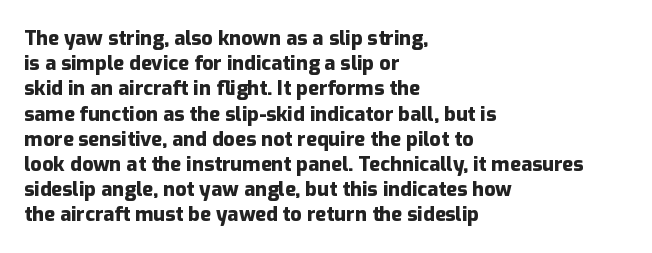
The image shows 20 px bold type, upright; set left-aligned, normal line spacing (1.26x), normal letter spacing, not underlined.
